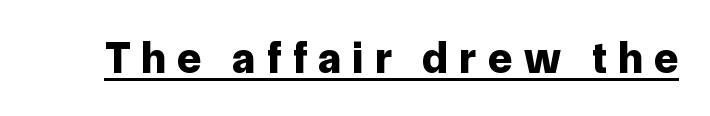
Grotesque or geometric, the face here clearly has no serifs. A roman cut, with each character standing at attention. The letters advance in unequal steps, a hallmark of proportional type. Quick note: underline on.
